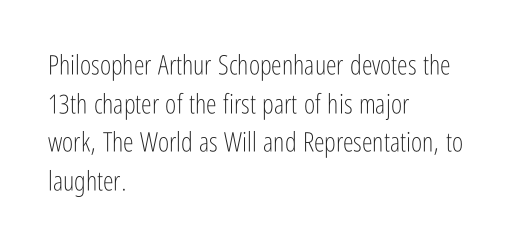
Stroke thickness stays within the range of a standard reading face or lighter. Notice how descenders clear the ascenders below comfortably — that's standard leading. There is no visible air inserted between adjacent glyphs. Casual observation: everything's shoved over to the left. The specimen omits any rule beneath the text block's lines. The letters stand straight up with perfectly vertical stems.
